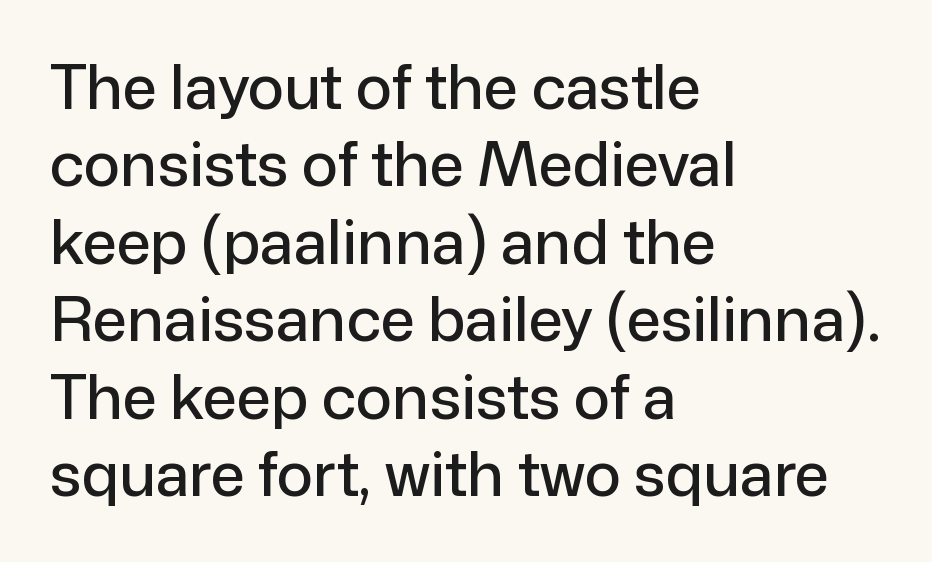
Q: Is the text italic (slanted)? A: No, it is upright.
Q: Is the typeface a serif or a sans-serif typeface? A: Sans-serif.
Q: Is the text underlined? A: No.
Q: How is the paragraph aligned? A: Left-aligned.
Q: Is the spacing between letters normal or unusually wide? A: Normal.
Q: Is the spacing between lines tight, normal or loose? A: Normal.
Q: Width (condensed, normal, or wide)? A: Normal.
Q: Stroke contrast? A: Low.
Q: x-height? A: Medium.
Q: Monospaced? A: No.
